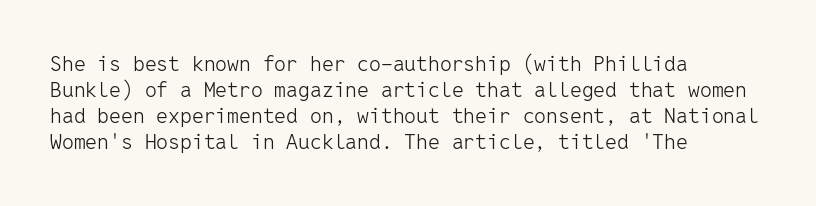
Q: Is the text bold? A: No.
Q: Is the text italic (slanted)? A: No, it is upright.
Q: Is the text underlined? A: No.
Q: How is the paragraph aligned? A: Left-aligned.
Q: Is the spacing between letters normal or unusually wide? A: Normal.
